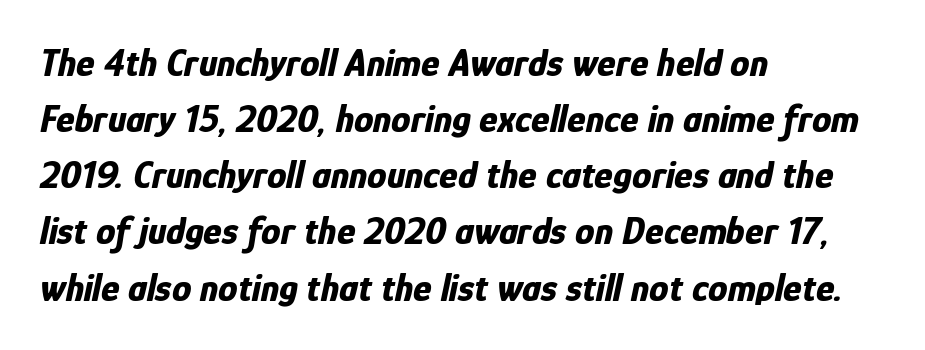
The image shows 39 px bold, condensed type, italic (leaning right); set left-aligned, normal line spacing (1.44x), normal letter spacing, not underlined; low stroke contrast and a medium x-height.
